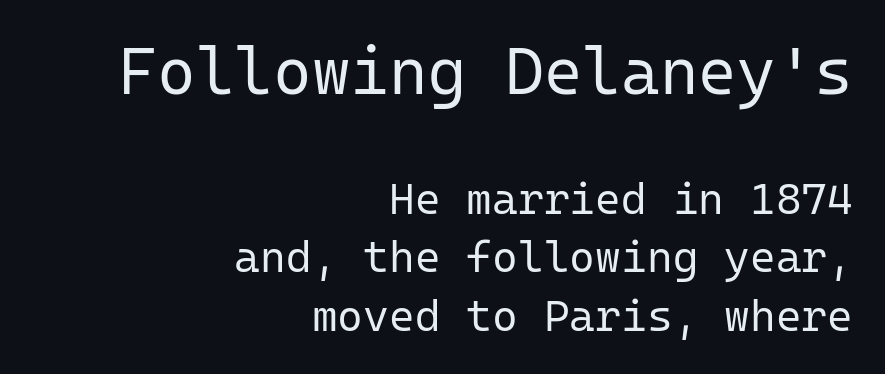
{"serif": "no", "italic": "no", "bold": "no", "weight": "regular", "width": "normal", "stroke_contrast": "low", "x_height": "medium", "monospaced": "yes", "underline": "no", "align": "right", "line_spacing": "normal", "line_spacing_ratio": 1.33, "letter_spacing": "normal", "letter_spacing_em": 0.0, "larger_block": "first", "size_ratio": 1.5, "glyph_px": 66}
